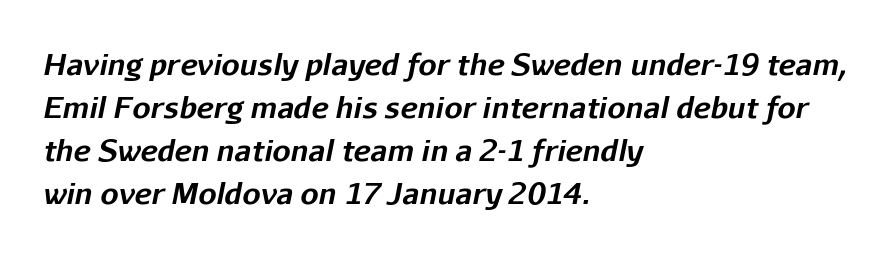
{"italic": "yes", "lean": "right", "slant_degrees": 11, "bold": "yes", "weight": "bold", "width": "normal", "stroke_contrast": "low", "x_height": "medium", "monospaced": "no", "underline": "no", "align": "left", "line_spacing": "normal", "line_spacing_ratio": 1.48, "letter_spacing": "normal", "letter_spacing_em": 0.0, "glyph_px": 29}
